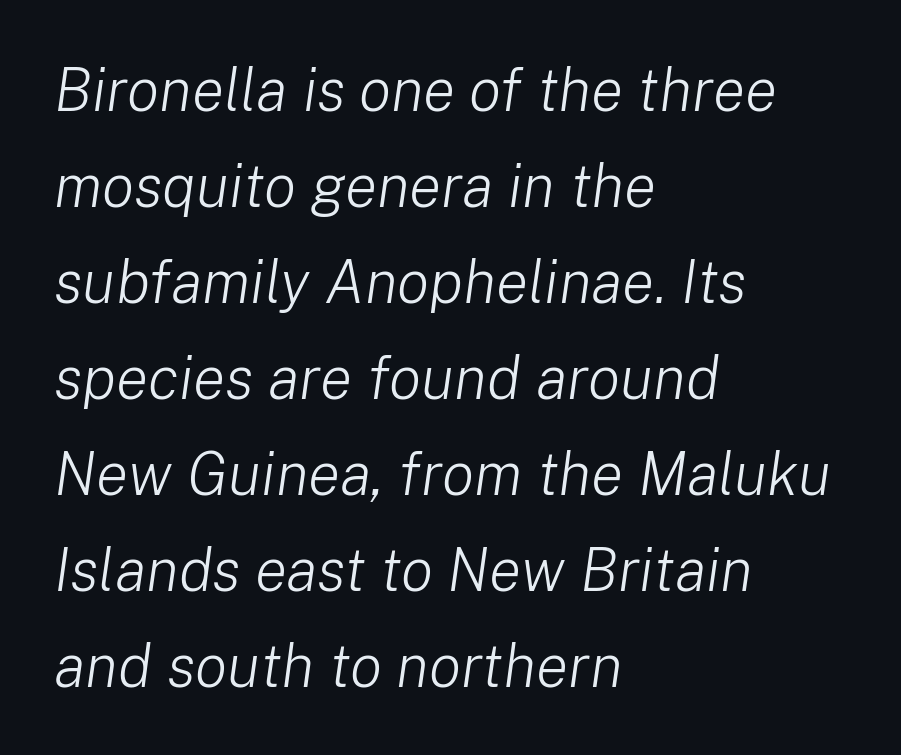
Q: Is the text bold? A: No.
Q: Is the text italic (slanted)? A: Yes, it leans right by about 8 degrees.
Q: Is the text underlined? A: No.
Q: How is the paragraph aligned? A: Left-aligned.
Q: Is the spacing between letters normal or unusually wide? A: Normal.
Q: Is the spacing between lines tight, normal or loose? A: Normal.
Q: Width (condensed, normal, or wide)? A: Normal.
Q: Stroke contrast? A: Low.
Q: x-height? A: Medium.
Q: Monospaced? A: No.
